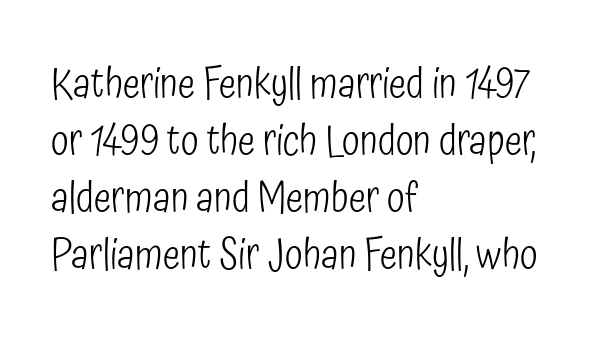
The letters carry no serifs — their stems end cleanly without finishing strokes. Bare-footed words on every line. Inter-character spacing is left at the font's built-in metrics. Leading: standard. No italicization has been applied; the sample stays upright. Is this a fixed-width face? No — the glyphs have proportional, varying widths.
